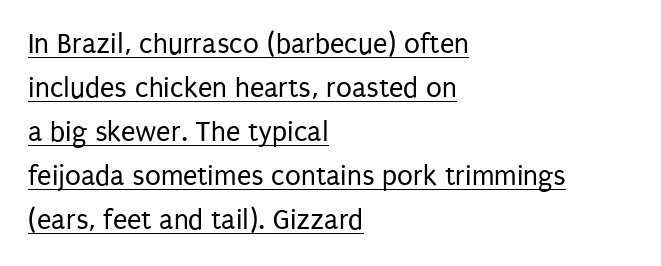
If you drew a line through each stem, it would be perfectly vertical. Each new line begins a customary step beneath the previous one. This reads as an unemphasized weight, regular at the heaviest. The glyphs are accompanied by a horizontal stroke just below them.
